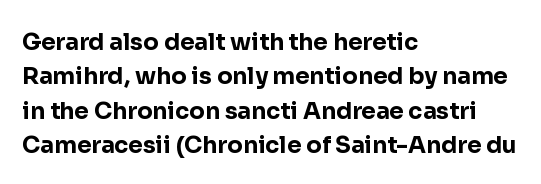
Q: Is the text bold? A: Yes.
Q: Is the text italic (slanted)? A: No, it is upright.
Q: Is the text underlined? A: No.
Q: How is the paragraph aligned? A: Left-aligned.
Q: Is the spacing between letters normal or unusually wide? A: Normal.
Q: Is the spacing between lines tight, normal or loose? A: Normal.
